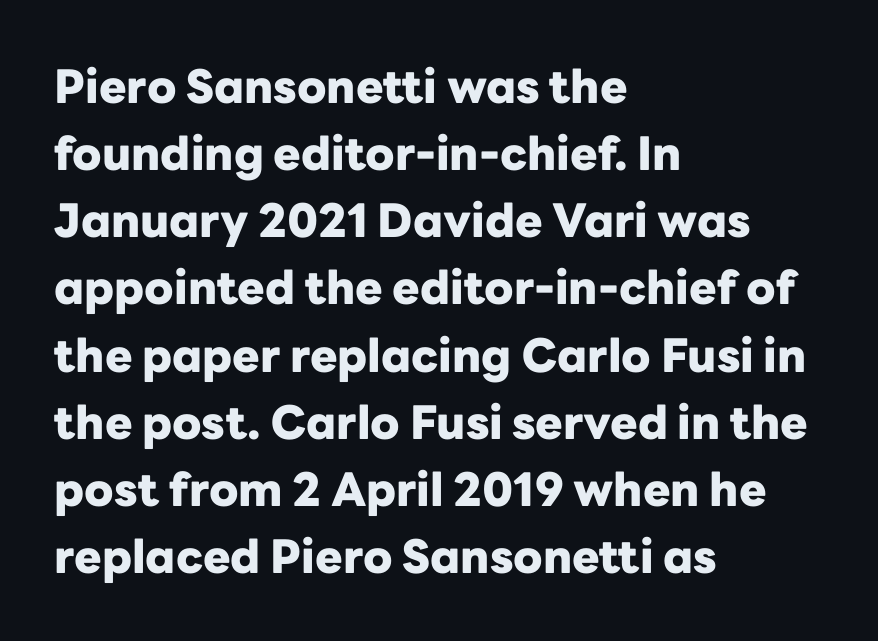
Q: Is the text bold? A: Yes.
Q: Is the text italic (slanted)? A: No, it is upright.
Q: Is the typeface a serif or a sans-serif typeface? A: Sans-serif.
Q: Is the text underlined? A: No.
Q: How is the paragraph aligned? A: Left-aligned.
Q: Is the spacing between letters normal or unusually wide? A: Normal.
Q: Is the spacing between lines tight, normal or loose? A: Normal.
Q: Width (condensed, normal, or wide)? A: Normal.
Q: Stroke contrast? A: Low.
Q: x-height? A: Medium.
Q: Monospaced? A: No.
